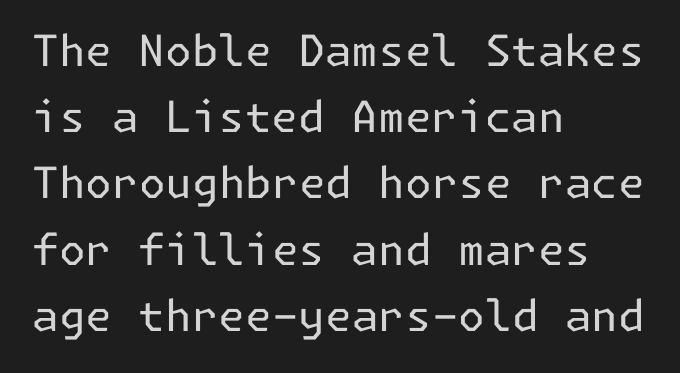
{"serif": "no", "italic": "no", "bold": "no", "weight": "regular", "width": "normal", "stroke_contrast": "low", "x_height": "medium", "underline": "no", "align": "left", "line_spacing": "normal", "line_spacing_ratio": 1.54, "letter_spacing": "normal", "letter_spacing_em": 0.0, "glyph_px": 43}
